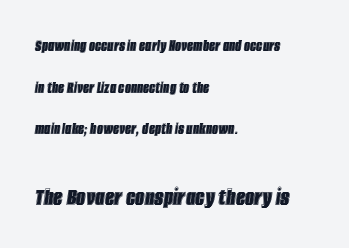
Q: Is the text italic (slanted)? A: Yes, it leans right by about 8 degrees.
Q: Is the text underlined? A: No.
Q: How is the paragraph aligned? A: Left-aligned.
Q: Is the spacing between letters normal or unusually wide? A: Normal.
Q: Is the spacing between lines tight, normal or loose? A: Loose.
Q: Which block of text is set in a larger size, the first (top) or the second (bottom)? A: The second (bottom) one.
